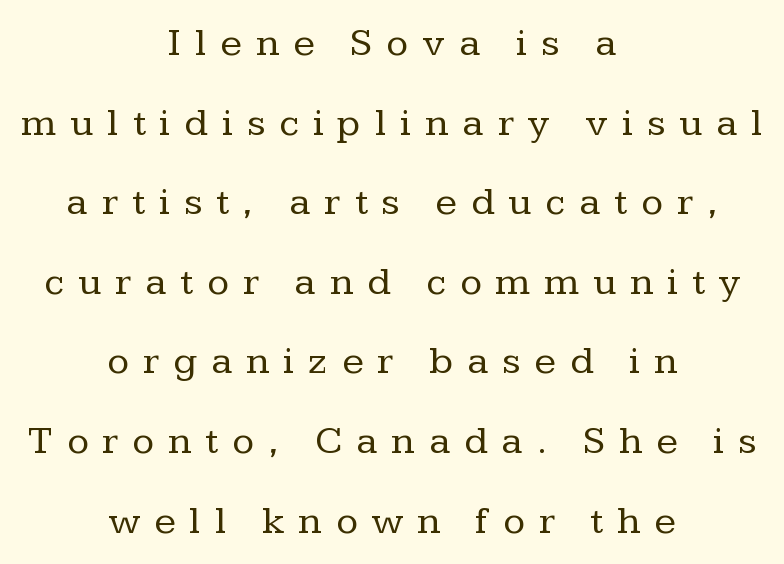
The image shows 40 px regular-weight serif type, upright; set centered, loose line spacing (1.99x), unusually wide letter spacing (+0.35 em), not underlined; low stroke contrast and a medium x-height.
